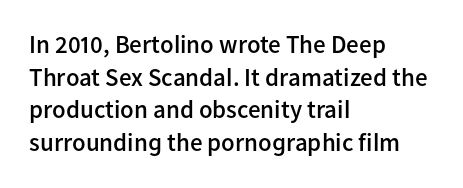
{"italic": "no", "bold": "semi", "underline": "no", "align": "left", "line_spacing": "normal", "line_spacing_ratio": 1.31, "letter_spacing": "normal", "letter_spacing_em": 0.0, "glyph_px": 25}
